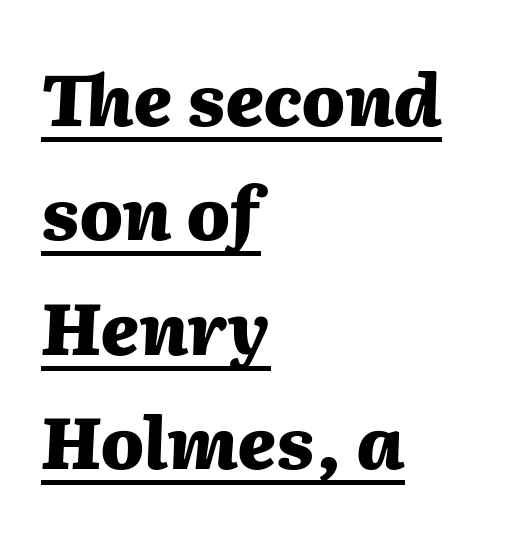
The rows are spaced the way most documents space them. Varying glyph widths throughout — classic text-font behaviour. Looks like someone drew a line under every word here. Notice how the stems are inclined rather than vertical — that's the hallmark of italics.
